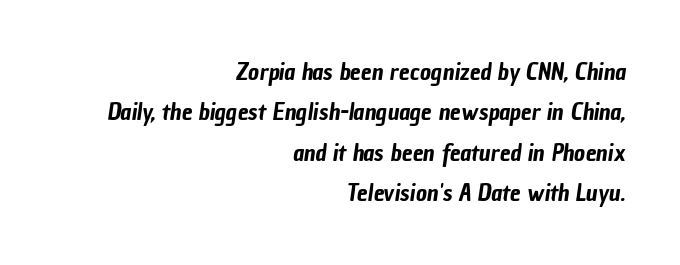
{"underline": "no", "align": "right", "line_spacing": "normal", "line_spacing_ratio": 1.68, "letter_spacing": "normal", "letter_spacing_em": 0.0, "glyph_px": 24}
